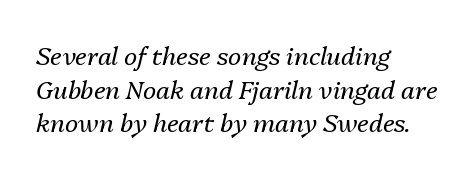
Q: Is the text bold? A: No.
Q: Is the text italic (slanted)? A: Yes, it leans right by about 13 degrees.
Q: Is the text underlined? A: No.
Q: How is the paragraph aligned? A: Left-aligned.
Q: Is the spacing between letters normal or unusually wide? A: Normal.
Q: Is the spacing between lines tight, normal or loose? A: Normal.
